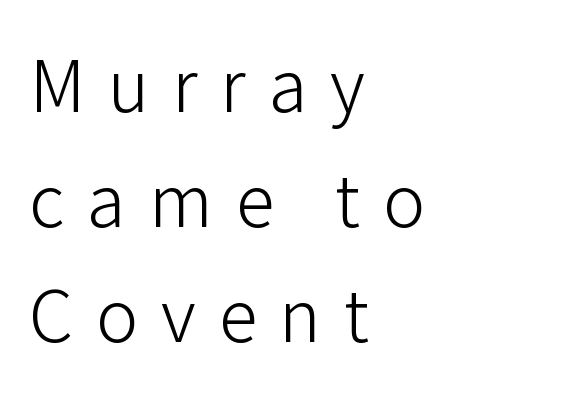
The image shows 71 px light sans-serif type, upright; set left-aligned, normal line spacing (1.62x), unusually wide letter spacing (+0.32 em), not underlined; low stroke contrast and a medium x-height.
